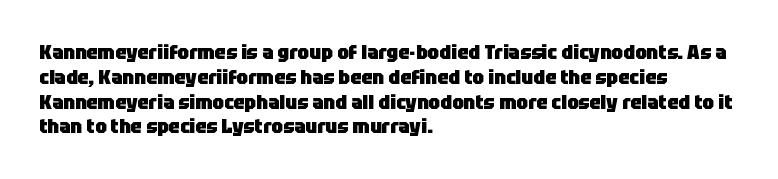
The image shows 20 px bold type, upright; set left-aligned, line spacing 1.24x, normal letter spacing, not underlined.
